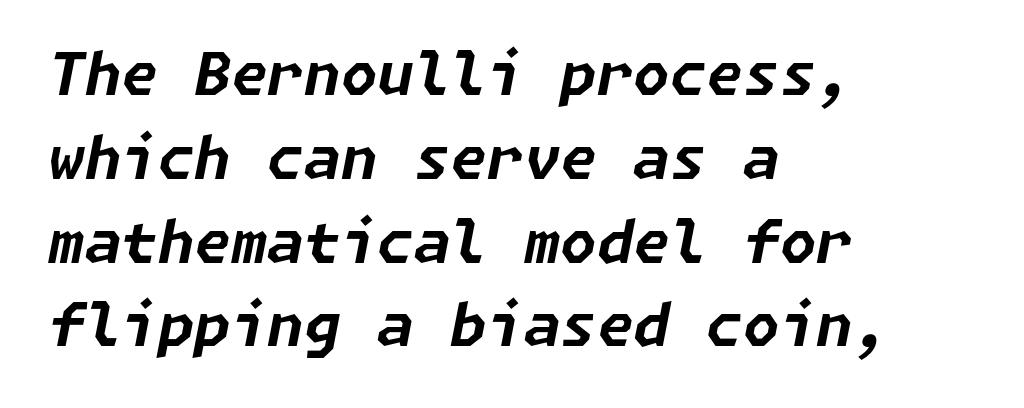
Regular leading. Look at the tracking — it's just the regular setting, nothing added. The letters are bold, with thick, heavy strokes. Italic? Definitely — the glyphs are oblique.
